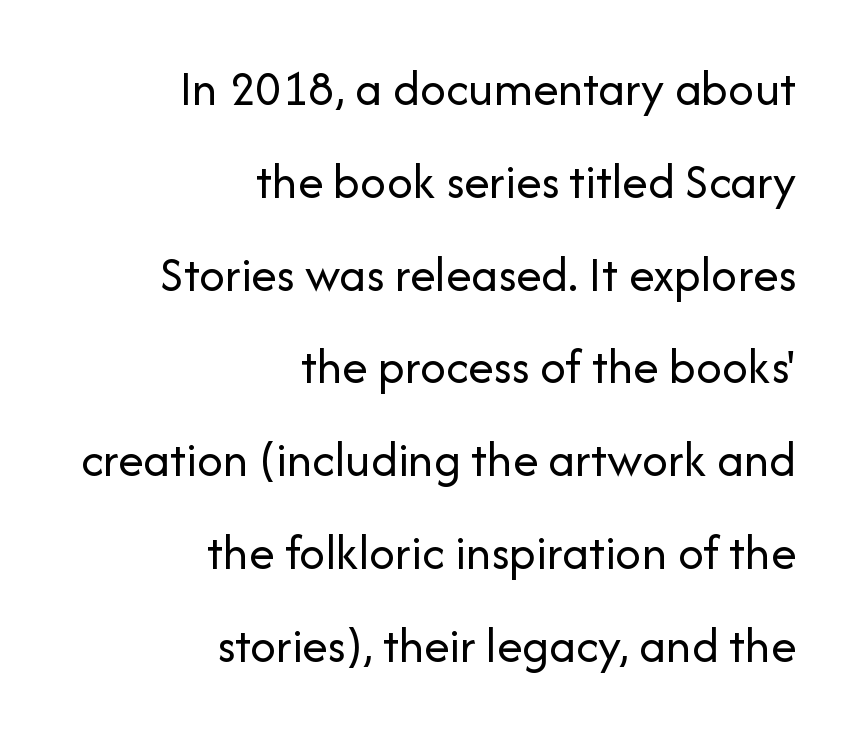
{"serif": "no", "italic": "no", "bold": "no", "weight": "regular", "width": "normal", "stroke_contrast": "low", "x_height": "medium", "monospaced": "no", "underline": "no", "align": "right", "line_spacing_ratio": 1.82, "letter_spacing": "normal", "letter_spacing_em": 0.0, "glyph_px": 51}
